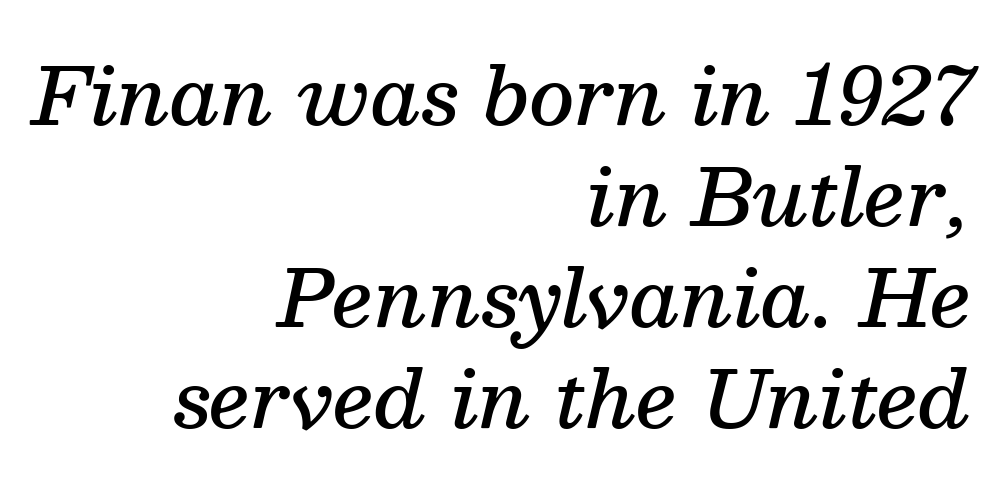
Q: Is the text bold? A: Semi-bold.
Q: Is the text italic (slanted)? A: Yes, it leans right by about 13 degrees.
Q: Is the typeface a serif or a sans-serif typeface? A: Serif.
Q: Is the text underlined? A: No.
Q: How is the paragraph aligned? A: Right-aligned.
Q: Is the spacing between letters normal or unusually wide? A: Normal.
Q: Is the spacing between lines tight, normal or loose? A: Normal.
Q: Width (condensed, normal, or wide)? A: Normal.
Q: Stroke contrast? A: Medium.
Q: x-height? A: Medium.
Q: Monospaced? A: No.
